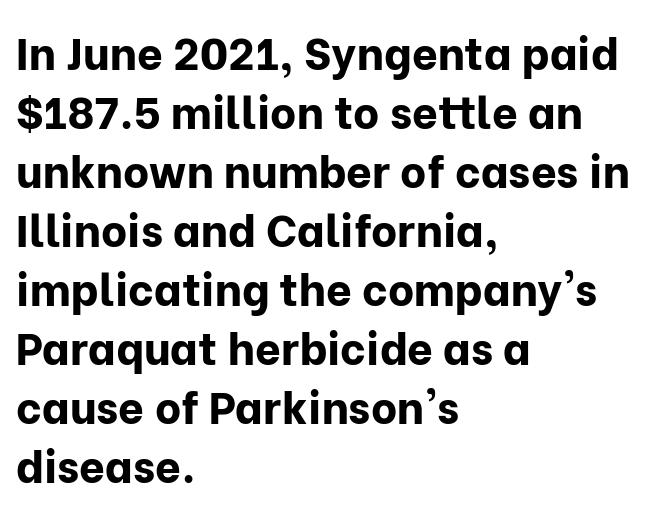
The image shows 45 px bold sans-serif type, upright; set left-aligned, normal line spacing (1.31x), normal letter spacing, not underlined; low stroke contrast and a medium x-height.
